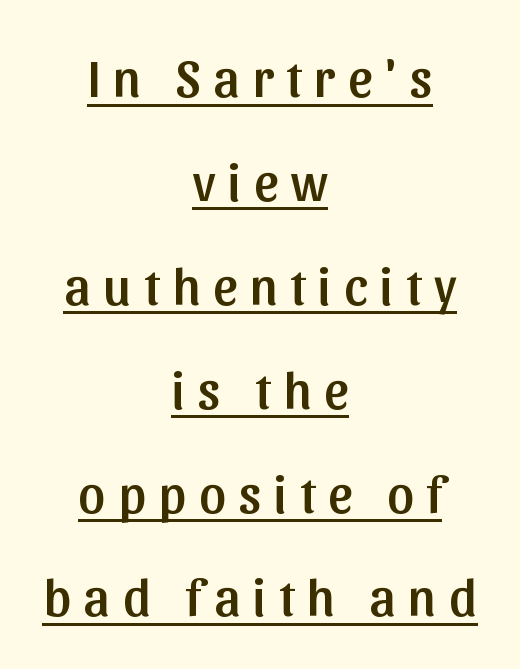
The image shows 53 px sans-serif type, upright; set centered, loose line spacing (1.96x), unusually wide letter spacing (+0.24 em), underlined; low stroke contrast and a medium x-height.
